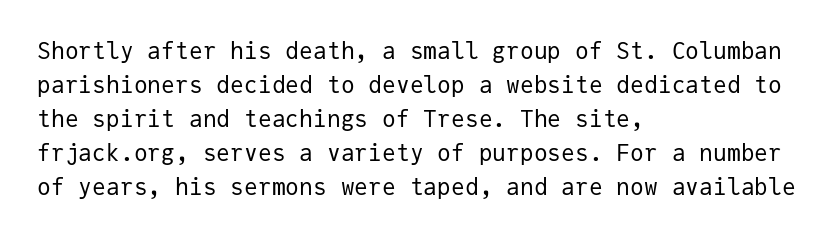
The type sits square on the baseline with zero lean. Stem width sits at or under what a default text font uses. Horizontally, the lines are justified to the leading edge only. This sample keeps an unexceptional amount of space between lines. The space beneath each line is pristine and unruled. There is no visible air inserted between adjacent glyphs.
